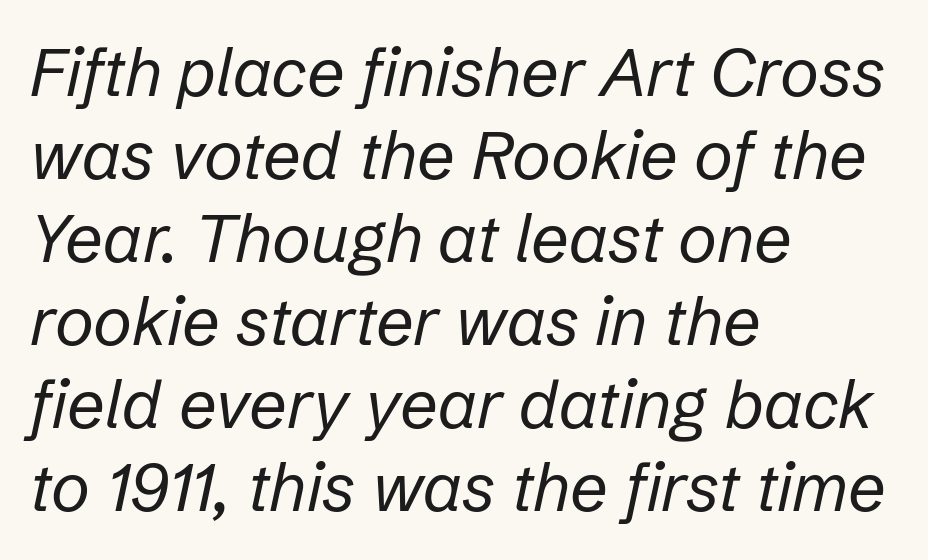
The image shows 67 px regular-weight type, italic (leaning right); set left-aligned, line spacing 1.24x, normal letter spacing, not underlined; low stroke contrast and a medium x-height.
